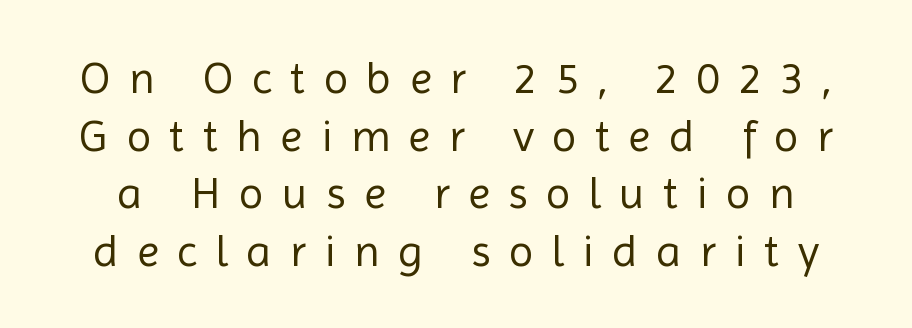
The image shows 45 px regular-weight sans-serif type, upright; set normal line spacing (1.28x), unusually wide letter spacing (+0.41 em), not underlined; a medium x-height.
